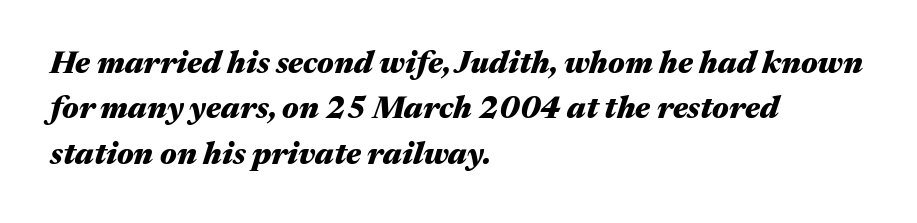
Leading: standard. Note the varied advance widths — an 'i' is clearly narrower than an 'm'. A classic flush-left, rag-right setting is used for this passage. This sample uses plain, unmodified letter spacing. Check the space under the baseline: it is left empty.
